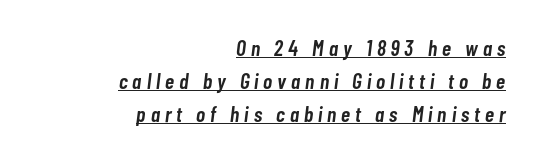
Q: Is the text bold? A: Semi-bold.
Q: Is the text italic (slanted)? A: Yes, it leans right by about 7 degrees.
Q: Is the text underlined? A: Yes.
Q: How is the paragraph aligned? A: Right-aligned.
Q: Is the spacing between letters normal or unusually wide? A: Unusually wide.
Q: Is the spacing between lines tight, normal or loose? A: Normal.
